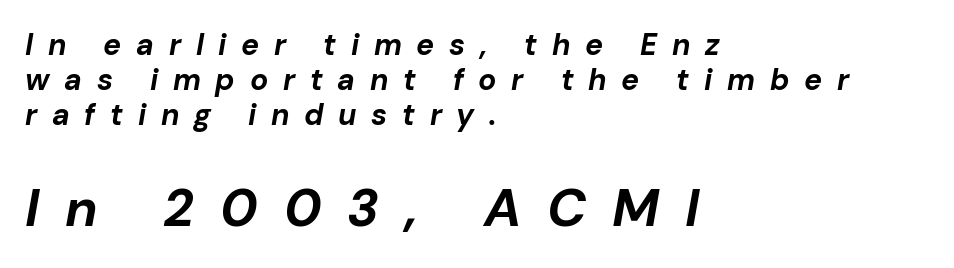
The font is running at its bold setting. Horizontally, the lines are justified to the leading edge only. Note the varied advance widths — an 'i' is clearly narrower than an 'm'. Decoration check: the copy has no underline. Yep, that's italic — everything's leaning. Note: smaller setting up top, larger setting below.
